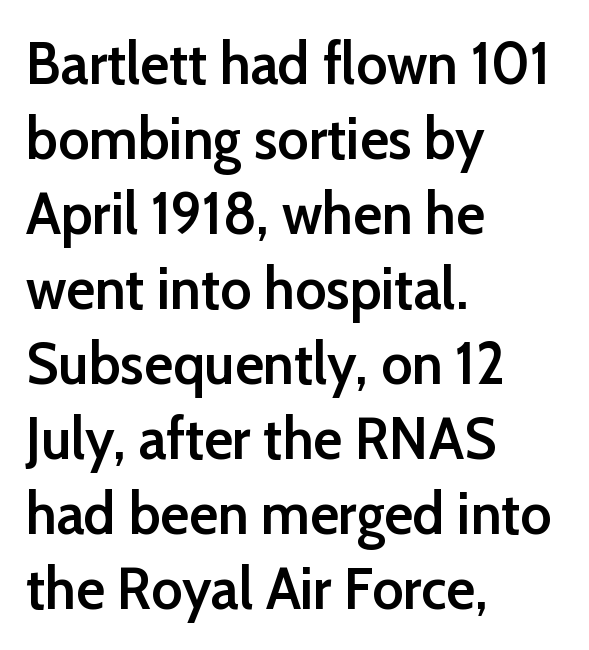
You can tell it's not italic because the verticals are truly vertical. Classification — sans serif. These lines keep a tight, regular rhythm from letter to letter. A bit beefed up — I'd call it semibold rather than bold. This sample has the flowing, uneven cadence of proportional lettering.
